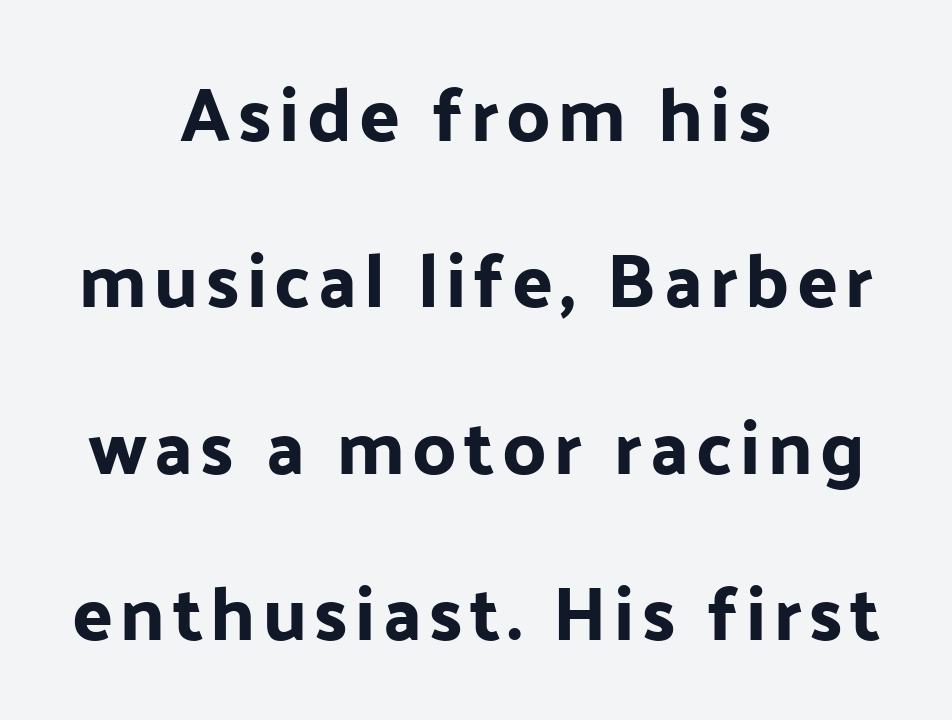
Do the characters align in a grid? No, the font is proportional. The glyphs in this specimen are sans serif. Regarding leading, the lines here are spaced well apart. Does the copy run flush right? No — it is centered line by line. A bare baseline throughout the passage.
